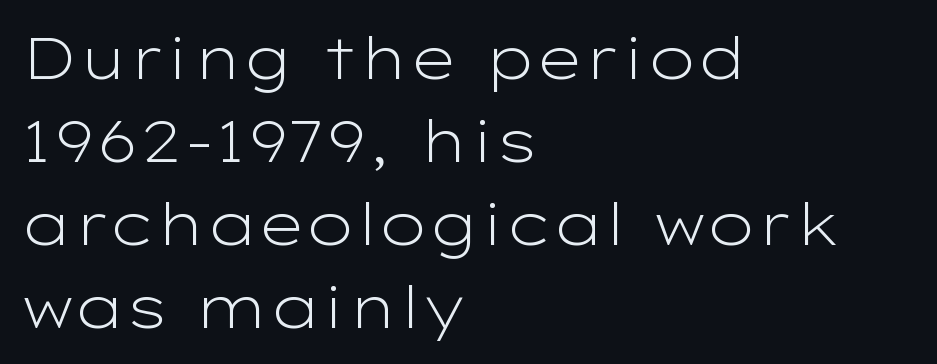
The ragged edge is on the right, which tells us the setting is flush left. The face looks like a standard text weight, possibly lighter. Letters rest on an invisible, unmarked baseline. The passage shown has conventional tracking throughout.
